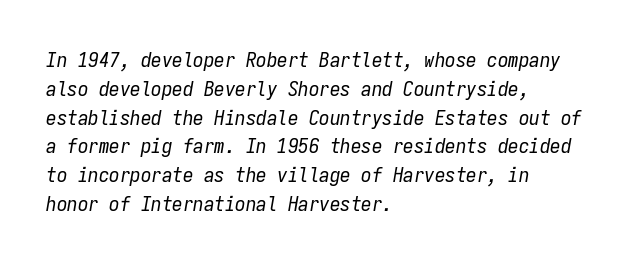
{"italic": "yes", "lean": "right", "slant_degrees": 9, "bold": "no", "underline": "no", "align": "left", "line_spacing": "normal", "line_spacing_ratio": 1.37, "letter_spacing": "normal", "letter_spacing_em": 0.0, "glyph_px": 21}
